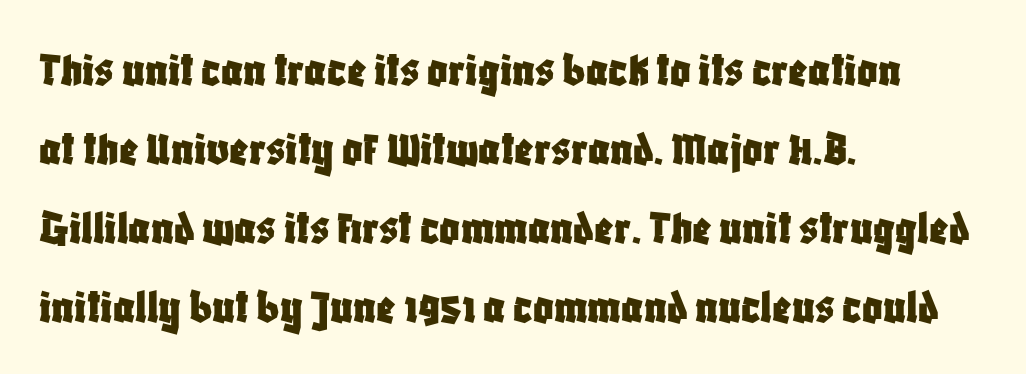
Compared with typical paragraphs, the rows here are spaced about the same. The axis of the letterforms is exactly vertical. Honestly, the letter spacing is just normal — you wouldn't notice it. Compared with a centered layout, this one pins lines to the left instead. The specimen omits any rule beneath the text block's lines.
